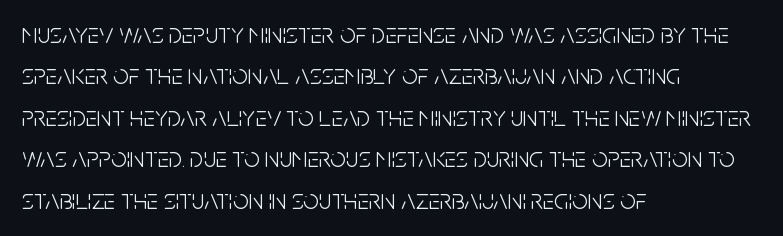
Vertical spacing — default. A light-to-regular cut is what we see here. This rendering employs a face without finishing strokes, i.e., a sans-serif. Just letters on the line, the space beneath them empty.
